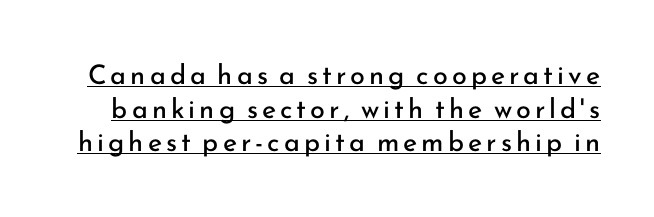
Stems and bowls with no extra thickness — not bold. Is there any slant? The stems are plumb. The vertical gap from one line to the next is medium. Caption: lettering with a line underneath.
